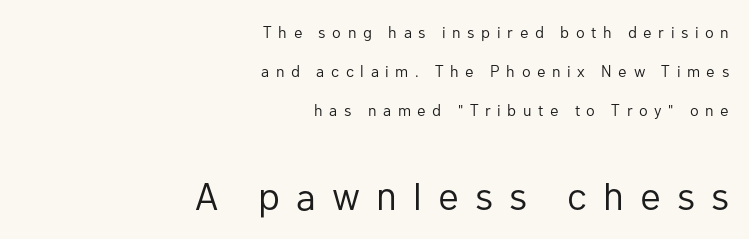
A typesetter would mark this as roman, not italic. Here the designer chose a conventional face with non-uniform glyph widths. The specimen omits any rule beneath the text block's lines. Regarding serifs, this sample does without them. Vertical stems look standard width or narrower in stroke.
